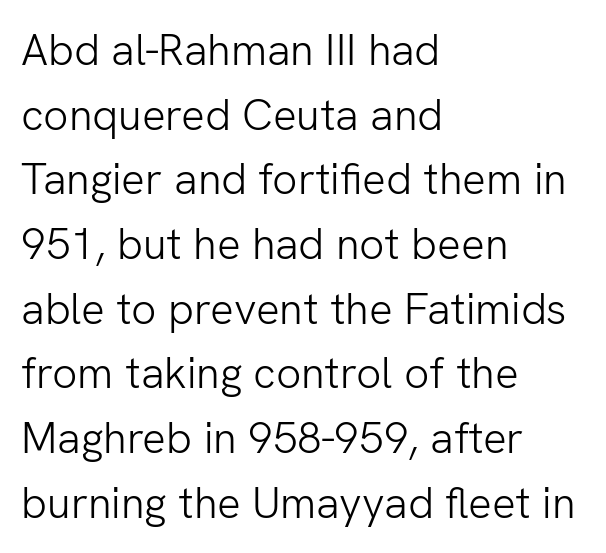
{"serif": "no", "italic": "no", "bold": "no", "weight": "light", "width": "normal", "stroke_contrast": "low", "x_height": "medium", "monospaced": "no", "underline": "no", "align": "left", "line_spacing": "normal", "line_spacing_ratio": 1.47, "letter_spacing": "normal", "letter_spacing_em": 0.0, "glyph_px": 44}
